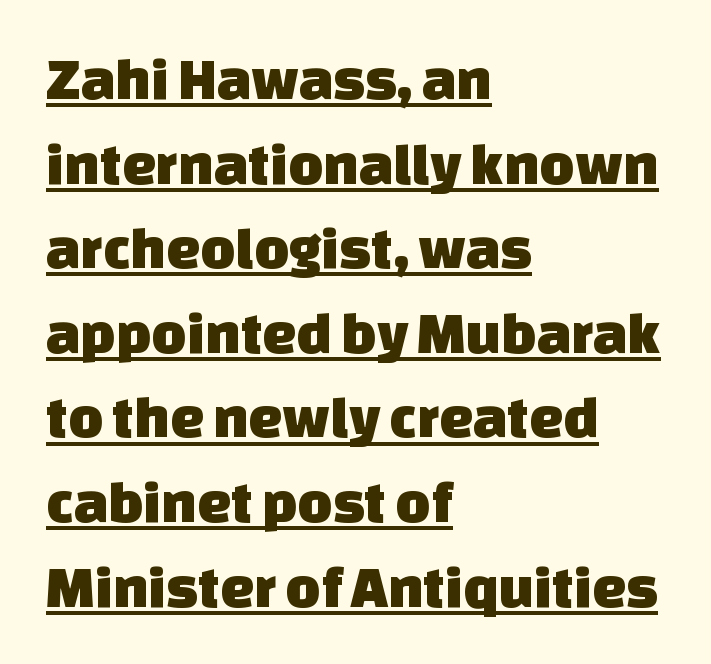
The image shows 60 px sans-serif type; set left-aligned, normal line spacing (1.41x), normal letter spacing, underlined; low stroke contrast and a large x-height.
